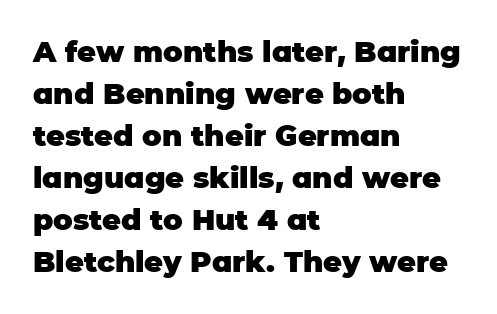
Q: Is the text bold? A: Yes.
Q: Is the text italic (slanted)? A: No, it is upright.
Q: Is the typeface a serif or a sans-serif typeface? A: Sans-serif.
Q: Is the text underlined? A: No.
Q: How is the paragraph aligned? A: Left-aligned.
Q: Is the spacing between letters normal or unusually wide? A: Normal.
Q: Is the spacing between lines tight, normal or loose? A: Normal.
Q: Width (condensed, normal, or wide)? A: Normal.
Q: Stroke contrast? A: Low.
Q: x-height? A: Large.
Q: Monospaced? A: No.
